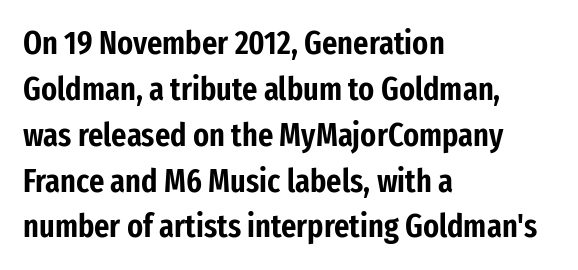
{"serif": "no", "italic": "no", "width": "condensed", "stroke_contrast": "low", "x_height": "medium", "monospaced": "no", "underline": "no", "align": "left", "line_spacing": "normal", "line_spacing_ratio": 1.39, "letter_spacing": "normal", "letter_spacing_em": 0.0, "glyph_px": 33}
